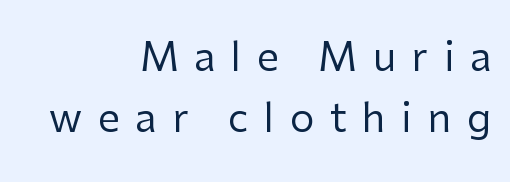
Counters stay open thanks to moderate or lighter strokes. Quick note: not italic, upright. Varying glyph widths throughout — classic text-font behaviour. The space between consecutive lines is moderate. The typeface chosen for these lines omits serifs. Honestly, there is no underline to notice here at all.
